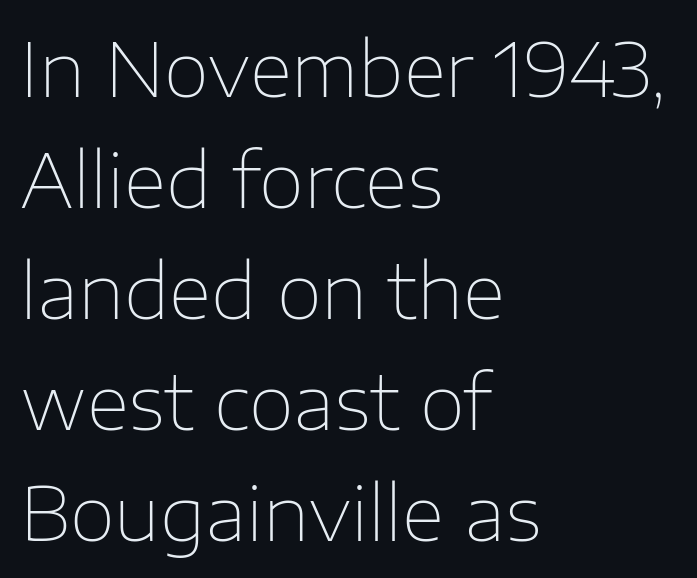
Q: Is the text bold? A: No.
Q: Is the text italic (slanted)? A: No, it is upright.
Q: Is the typeface a serif or a sans-serif typeface? A: Sans-serif.
Q: Is the text underlined? A: No.
Q: How is the paragraph aligned? A: Left-aligned.
Q: Is the spacing between letters normal or unusually wide? A: Normal.
Q: Is the spacing between lines tight, normal or loose? A: Normal.
Q: Width (condensed, normal, or wide)? A: Normal.
Q: Stroke contrast? A: Low.
Q: x-height? A: Medium.
Q: Monospaced? A: No.
